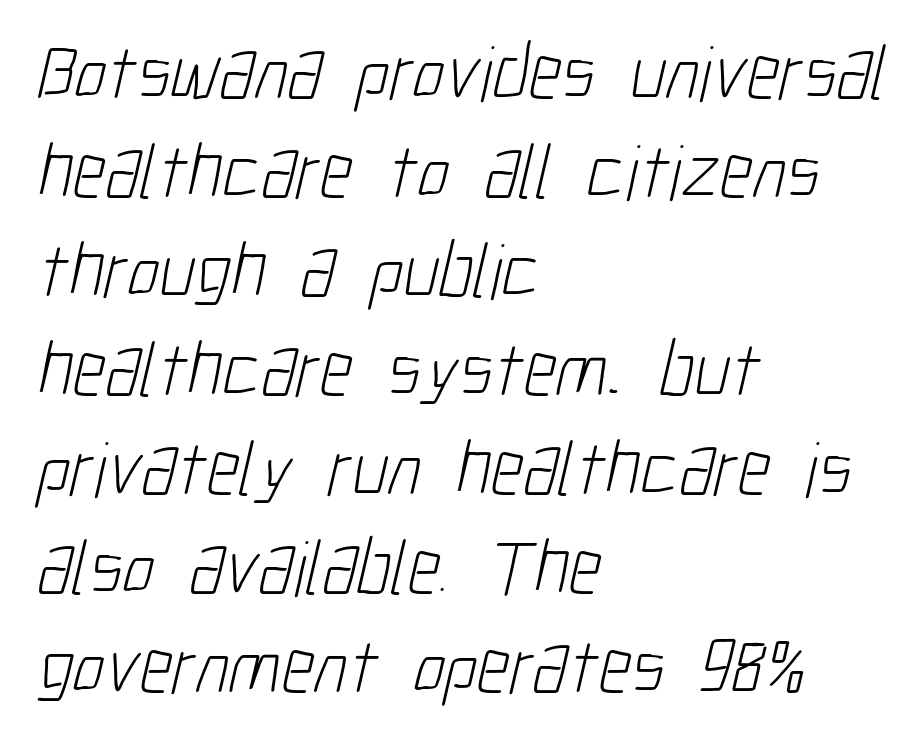
Q: Is the text bold? A: No.
Q: Is the typeface a serif or a sans-serif typeface? A: Sans-serif.
Q: Is the text underlined? A: No.
Q: How is the paragraph aligned? A: Left-aligned.
Q: Is the spacing between letters normal or unusually wide? A: Normal.
Q: Is the spacing between lines tight, normal or loose? A: Normal.
Q: Width (condensed, normal, or wide)? A: Condensed.
Q: Stroke contrast? A: Low.
Q: x-height? A: Medium.
Q: Monospaced? A: No.
